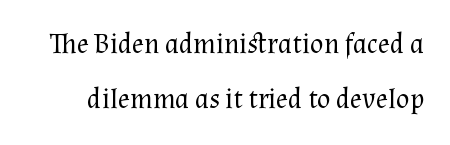
{"italic": "no", "bold": "no", "weight": "regular", "width": "normal", "stroke_contrast": "medium", "x_height": "medium", "monospaced": "no", "underline": "no", "line_spacing": "loose", "line_spacing_ratio": 1.97, "letter_spacing": "normal", "letter_spacing_em": 0.0, "glyph_px": 28}
